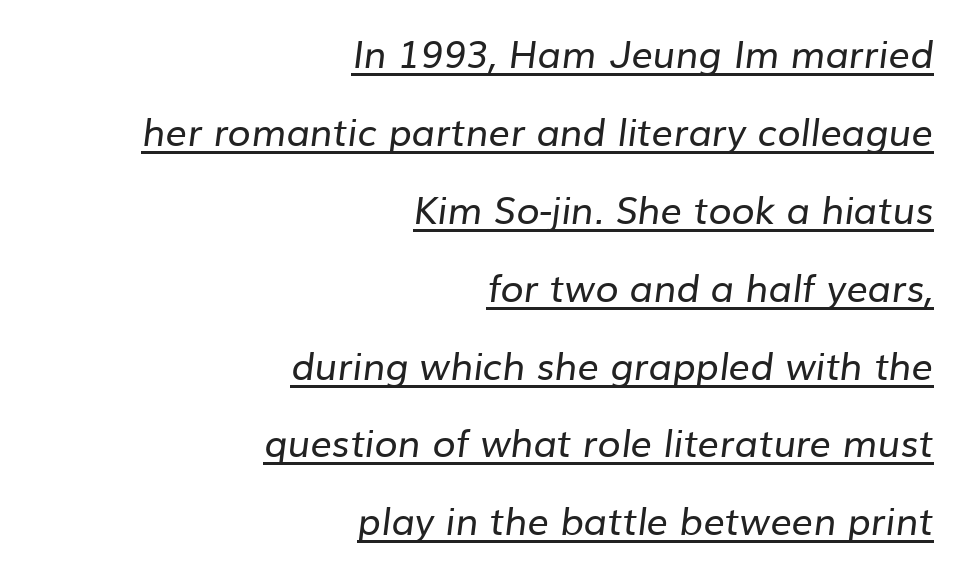
The weight would be labelled regular, book, light, or lighter still. These lines keep a tight, regular rhythm from letter to letter. Regarding serifs, this sample does without them. A continuous stroke trails under the words, as in a hyperlink.
